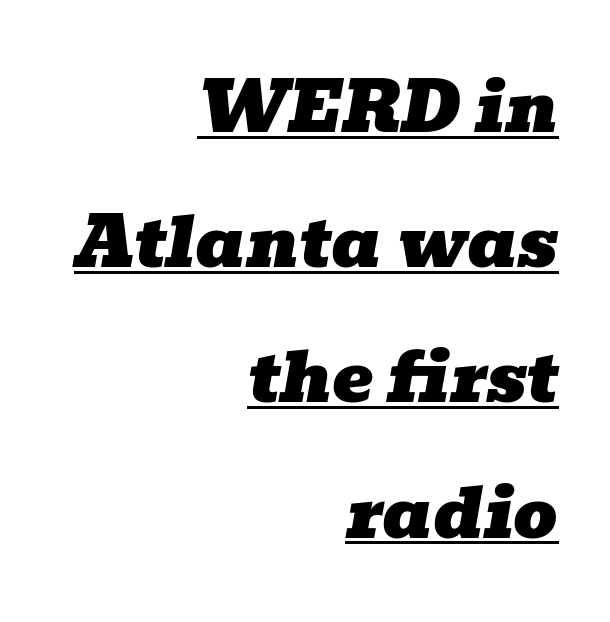
The image shows 69 px wide serif type, italic (leaning right); set right-aligned, loose line spacing (1.96x), normal letter spacing, underlined; low stroke contrast and a medium x-height.
